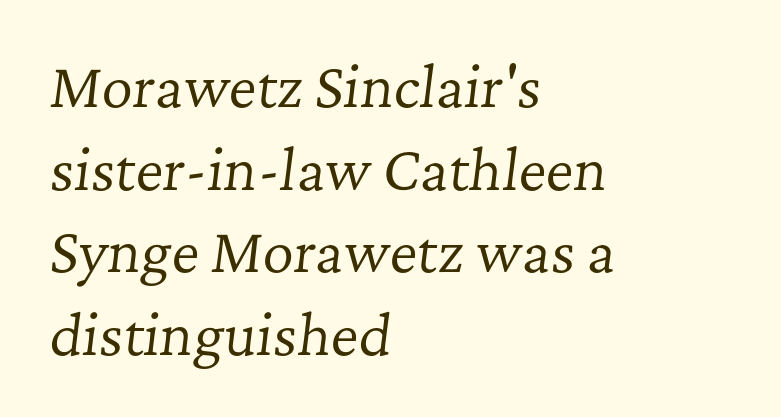
The image shows 54 px regular-weight serif type, italic (leaning right); set left-aligned, normal line spacing (1.53x), normal letter spacing, not underlined; low stroke contrast and a medium x-height.
